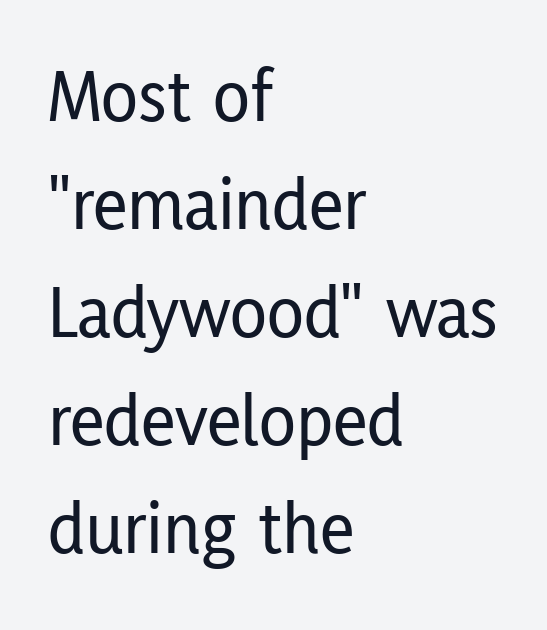
{"serif": "no", "italic": "no", "width": "condensed", "stroke_contrast": "low", "x_height": "medium", "monospaced": "no", "underline": "no", "align": "left", "line_spacing": "normal", "line_spacing_ratio": 1.42, "letter_spacing": "normal", "letter_spacing_em": 0.0, "glyph_px": 76}
